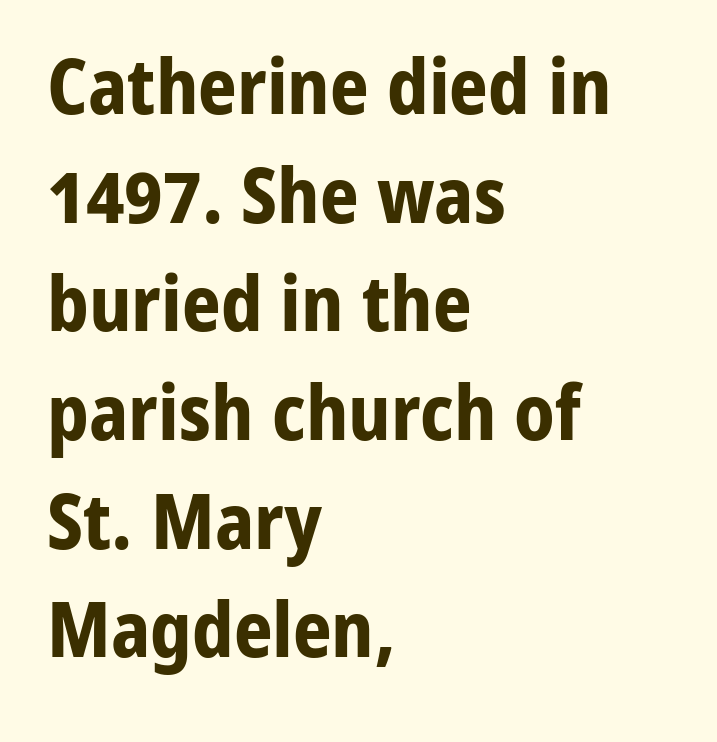
The letters advance in unequal steps, a hallmark of proportional type. In terms of leading, this rendering sits right in the middle. You can tell from the bare stems that sans-serif type was used. Heavy-handed strokes throughout: this text is bold. If you drew a line through each stem, it would be perfectly vertical.
